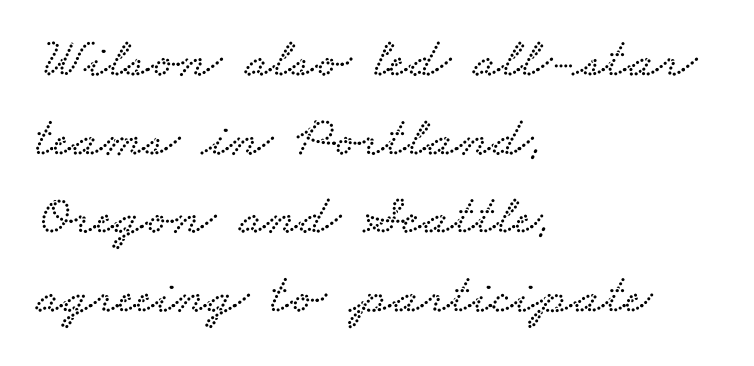
The specimen omits any rule beneath the text block's lines. How would I describe the line gaps? Plain and ordinary. The passage shown is typed in a proportional face where columns would drift. Line beginnings align vertically; line endings do not. Font category for this specimen: serif.
